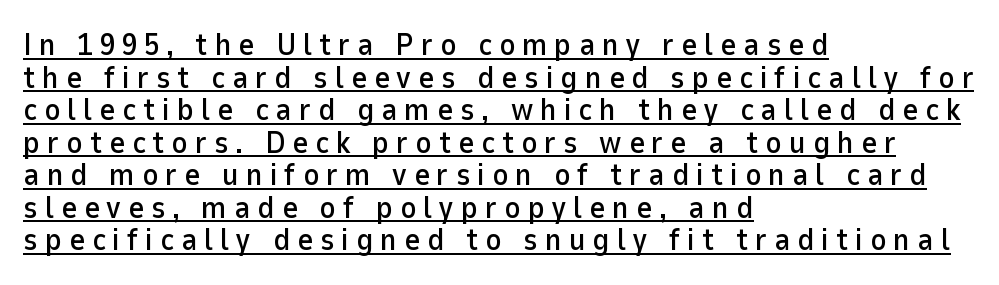
{"serif": "no", "italic": "no", "width": "normal", "stroke_contrast": "low", "x_height": "medium", "monospaced": "no", "underline": "yes", "align": "left", "line_spacing": "tight", "line_spacing_ratio": 1.05, "letter_spacing": "wide", "letter_spacing_em": 0.22, "glyph_px": 31}
